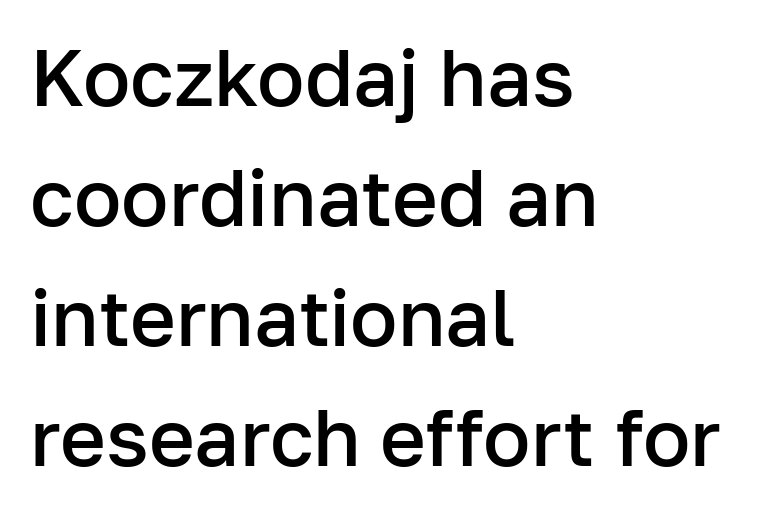
{"serif": "no", "italic": "no", "bold": "semi", "weight": "semibold", "width": "normal", "stroke_contrast": "low", "x_height": "medium", "monospaced": "no", "underline": "no", "align": "left", "line_spacing": "normal", "line_spacing_ratio": 1.52, "letter_spacing": "normal", "letter_spacing_em": 0.0, "glyph_px": 79}
